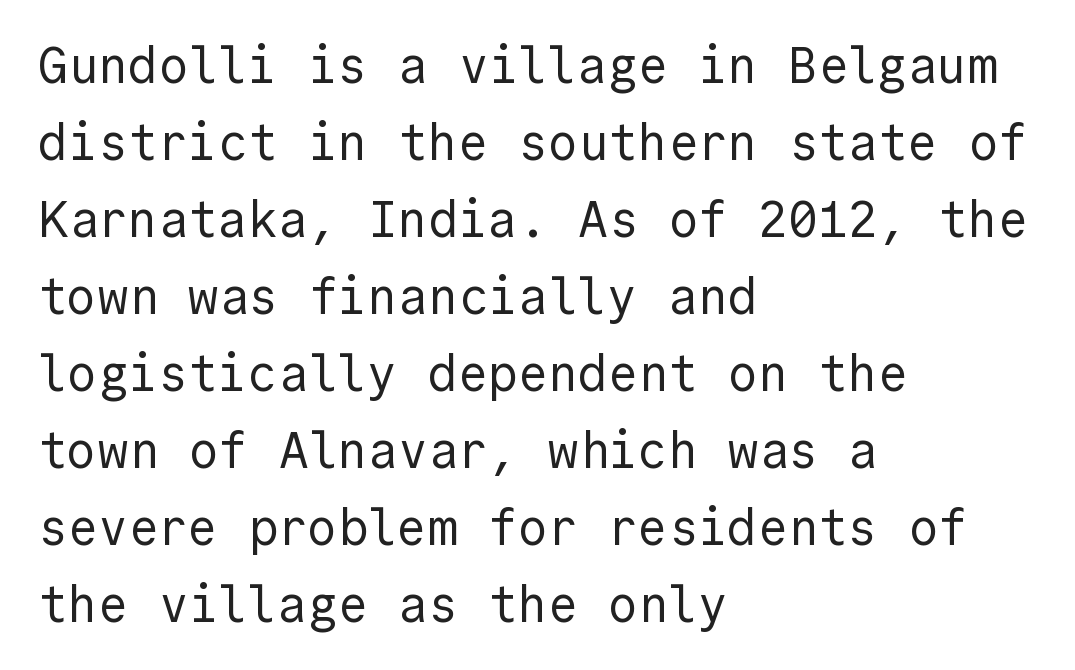
The image shows 50 px regular-weight sans-serif type, upright; set left-aligned, normal line spacing (1.54x), normal letter spacing, not underlined; a medium x-height.
